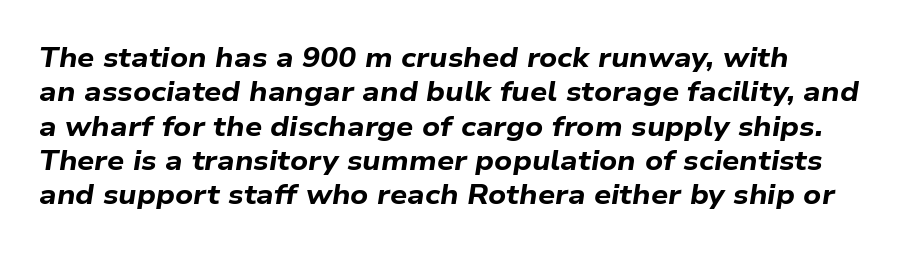
Q: Is the text bold? A: Yes.
Q: Is the text italic (slanted)? A: Yes, it leans right by about 9 degrees.
Q: Is the text underlined? A: No.
Q: Is the spacing between letters normal or unusually wide? A: Normal.
Q: Is the spacing between lines tight, normal or loose? A: Normal.
